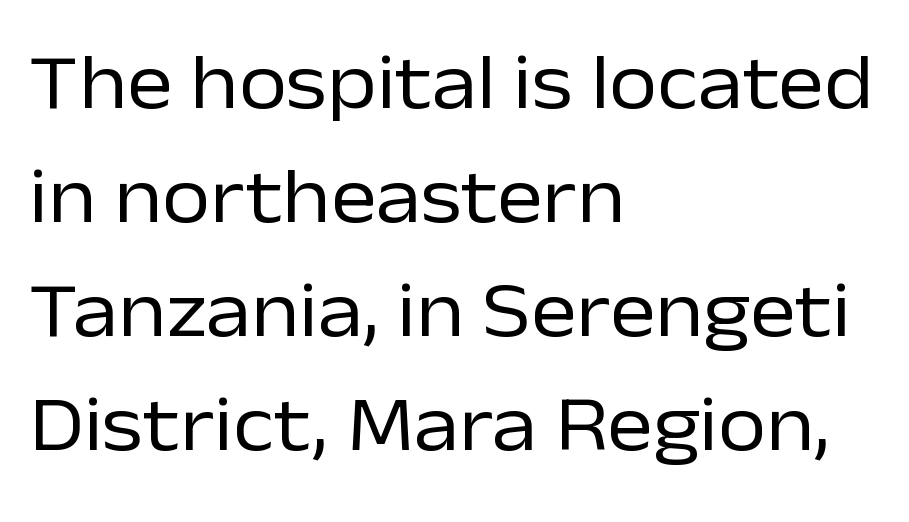
The image shows 78 px regular-weight sans-serif type, upright; set left-aligned, normal line spacing (1.46x), normal letter spacing, not underlined; low stroke contrast and a medium x-height.
